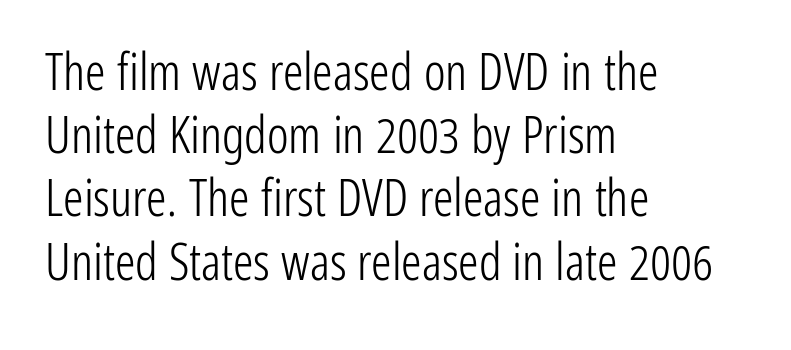
The image shows 51 px light, condensed sans-serif type, upright; set left-aligned, line spacing 1.24x, normal letter spacing, not underlined; low stroke contrast and a medium x-height.
